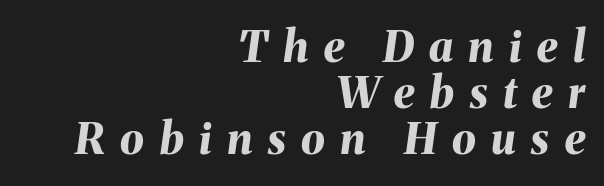
{"italic": "yes", "lean": "right", "slant_degrees": 8, "bold": "yes", "weight": "bold", "width": "normal", "stroke_contrast": "medium", "x_height": "medium", "monospaced": "no", "underline": "no", "align": "right", "line_spacing": "tight", "line_spacing_ratio": 1.07, "letter_spacing": "wide", "letter_spacing_em": 0.36, "glyph_px": 43}
